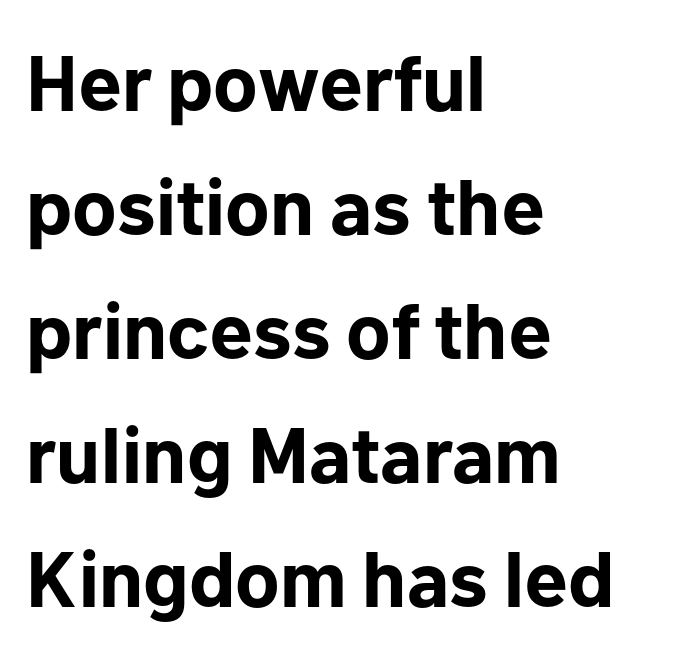
{"serif": "no", "italic": "no", "bold": "yes", "weight": "bold", "width": "normal", "stroke_contrast": "low", "x_height": "medium", "monospaced": "no", "underline": "no", "align": "left", "line_spacing": "normal", "line_spacing_ratio": 1.57, "letter_spacing": "normal", "letter_spacing_em": 0.0, "glyph_px": 79}
